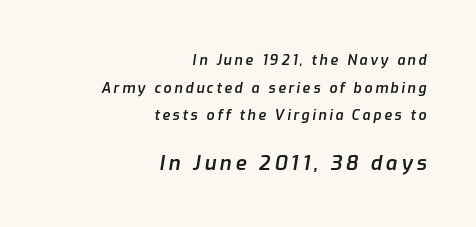
The image shows 20 px text type, italic (leaning right); set right-aligned, loose line spacing (1.97x), not underlined; the second (bottom) block is 1.43x larger.
